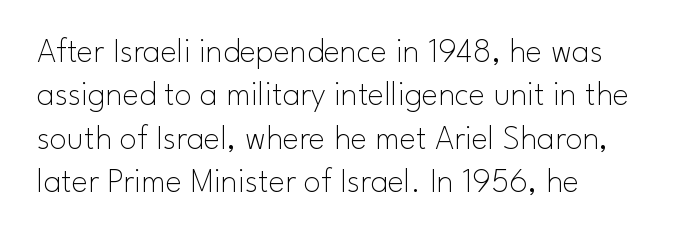
Each word holds together tightly as a unit, with standard inter-letter gaps. The foot of each line stays bare and open. A quiet, ordinary-to-light weight characterises the typeface. Typeset ragged right — the left edge is the straight one.
